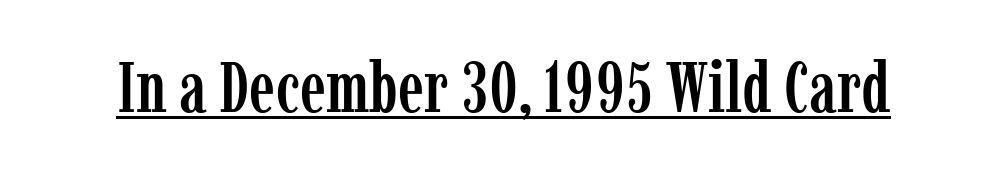
This sample has the flowing, uneven cadence of proportional lettering. The typography opts for an upright posture over an oblique one. The font family rendered here belongs to the serif group. Beneath each row of characters lies a ruled line.
